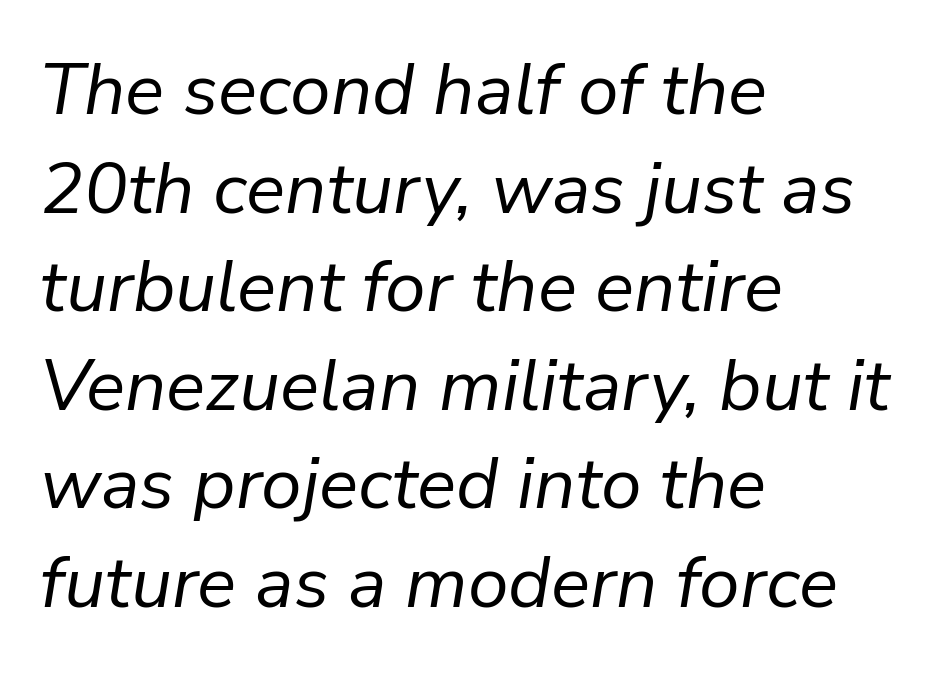
Q: Is the text bold? A: No.
Q: Is the text italic (slanted)? A: Yes, it leans right by about 9 degrees.
Q: Is the text underlined? A: No.
Q: How is the paragraph aligned? A: Left-aligned.
Q: Is the spacing between letters normal or unusually wide? A: Normal.
Q: Is the spacing between lines tight, normal or loose? A: Normal.
Q: Width (condensed, normal, or wide)? A: Normal.
Q: Stroke contrast? A: Low.
Q: x-height? A: Medium.
Q: Monospaced? A: No.
